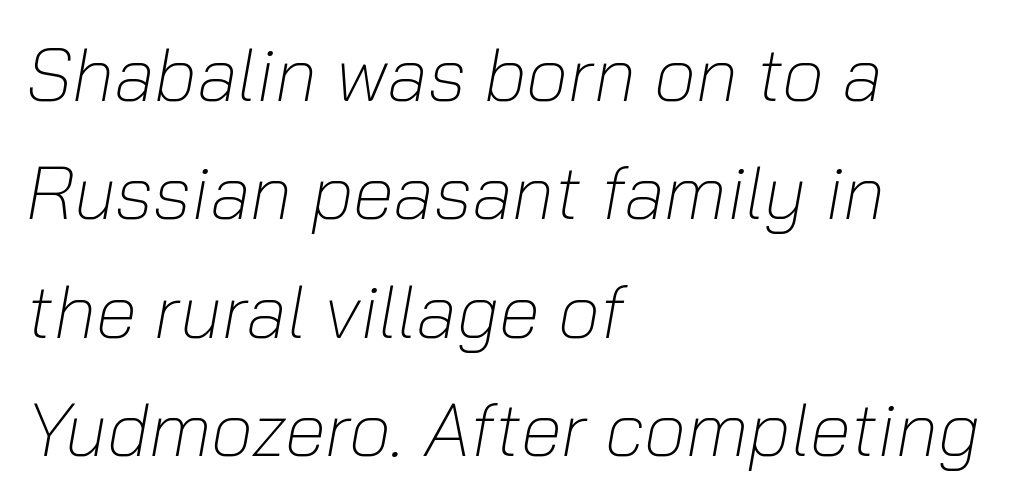
Q: Is the text bold? A: No.
Q: Is the text italic (slanted)? A: Yes, it leans right by about 10 degrees.
Q: Is the text underlined? A: No.
Q: How is the paragraph aligned? A: Left-aligned.
Q: Is the spacing between letters normal or unusually wide? A: Normal.
Q: Is the spacing between lines tight, normal or loose? A: Normal.
Q: Width (condensed, normal, or wide)? A: Normal.
Q: Stroke contrast? A: Low.
Q: x-height? A: Medium.
Q: Monospaced? A: No.
